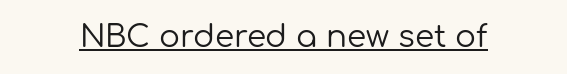
{"serif": "no", "italic": "no", "bold": "no", "weight": "regular", "width": "normal", "stroke_contrast": "low", "x_height": "medium", "monospaced": "no", "underline": "yes", "letter_spacing": "normal", "letter_spacing_em": 0.0, "glyph_px": 31}
